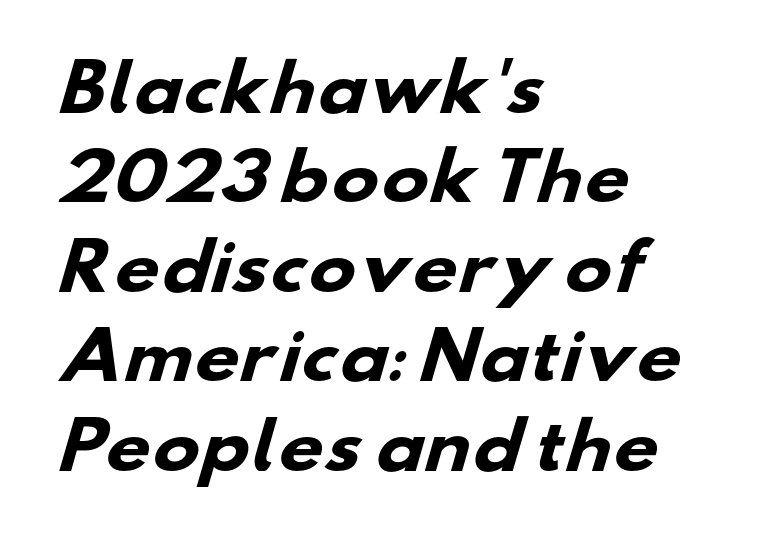
The image shows 63 px heavy, wide sans-serif type; set left-aligned, normal line spacing (1.42x), normal letter spacing, not underlined; low stroke contrast and a small x-height.
